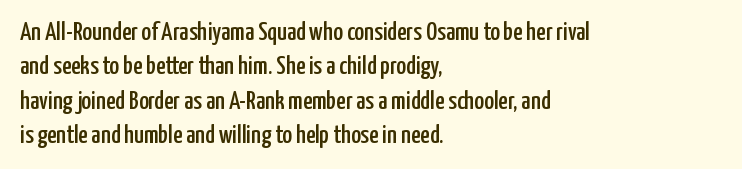
{"italic": "no", "underline": "no", "align": "left", "line_spacing": "normal", "line_spacing_ratio": 1.32, "letter_spacing": "normal", "letter_spacing_em": 0.0, "glyph_px": 26}
